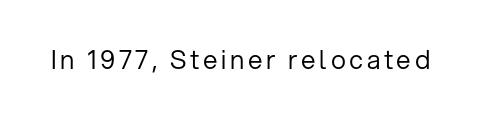
{"italic": "no", "bold": "no", "underline": "no", "glyph_px": 26}
